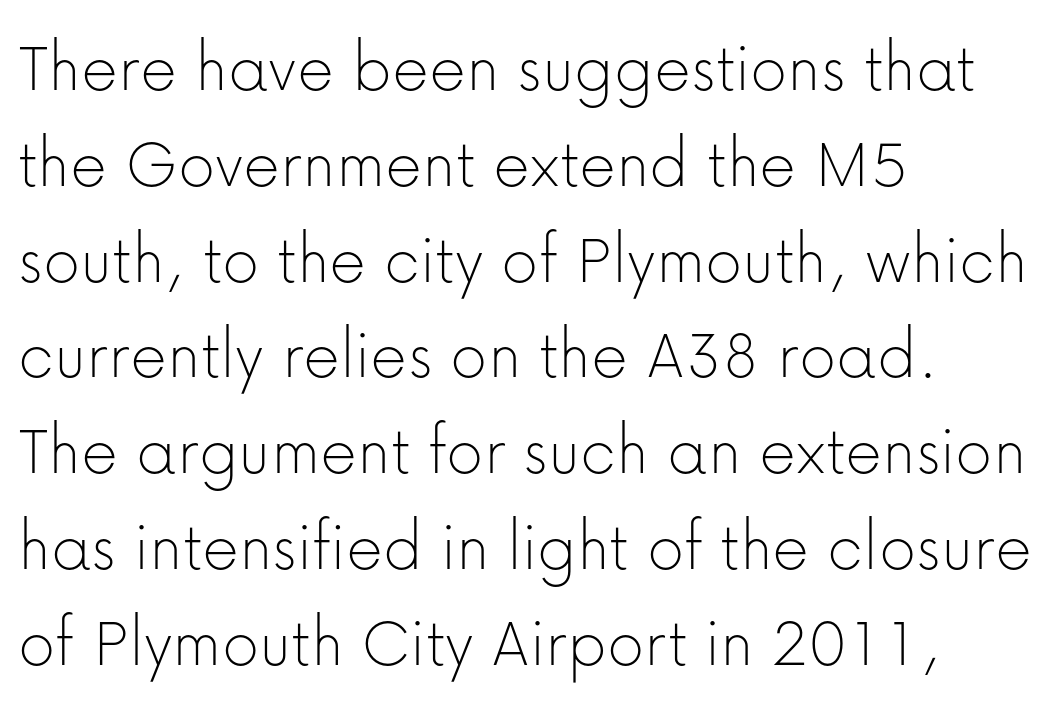
{"serif": "no", "italic": "no", "bold": "no", "weight": "thin", "width": "normal", "stroke_contrast": "low", "x_height": "medium", "monospaced": "no", "underline": "no", "align": "left", "line_spacing": "normal", "line_spacing_ratio": 1.33, "letter_spacing": "normal", "letter_spacing_em": 0.0, "glyph_px": 72}
